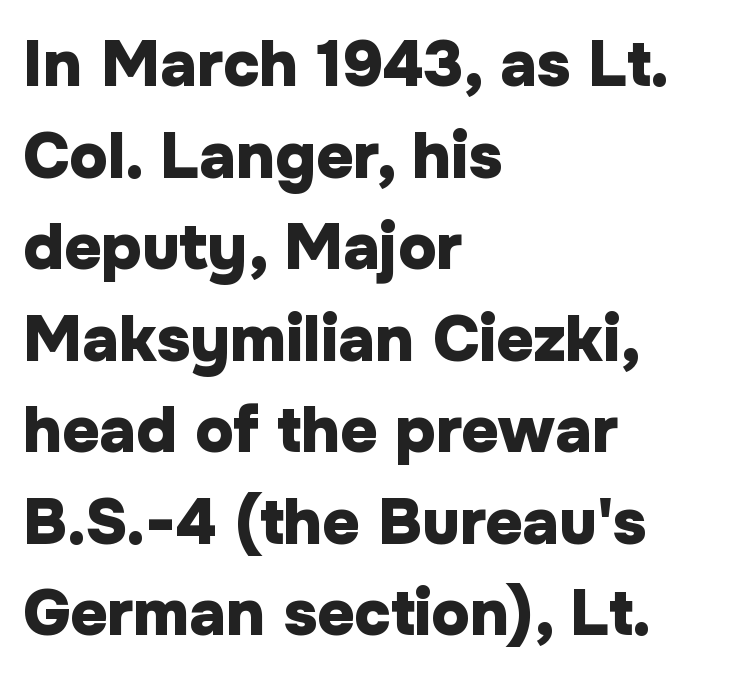
{"serif": "no", "italic": "no", "bold": "yes", "weight": "heavy", "width": "normal", "stroke_contrast": "low", "x_height": "medium", "monospaced": "no", "underline": "no", "align": "left", "line_spacing": "normal", "line_spacing_ratio": 1.43, "letter_spacing": "normal", "letter_spacing_em": 0.0, "glyph_px": 64}
